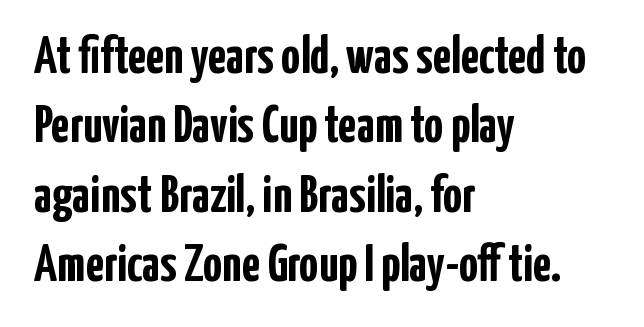
The image shows 53 px semibold, condensed sans-serif type, upright; set left-aligned, normal line spacing (1.31x), normal letter spacing, not underlined; low stroke contrast and a medium x-height.
